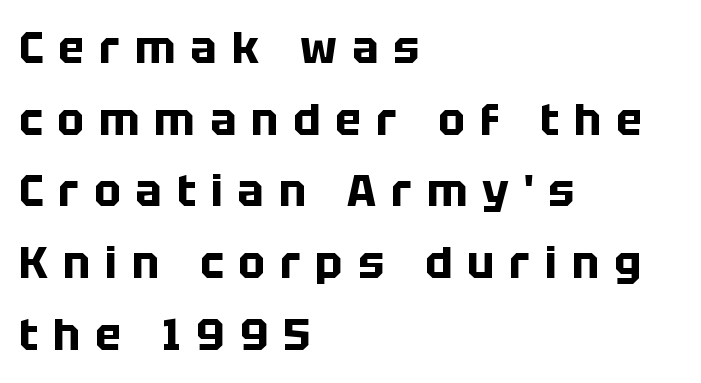
Q: Is the text bold? A: Yes.
Q: Is the text italic (slanted)? A: No, it is upright.
Q: Is the typeface a serif or a sans-serif typeface? A: Sans-serif.
Q: Is the text underlined? A: No.
Q: How is the paragraph aligned? A: Left-aligned.
Q: Is the spacing between letters normal or unusually wide? A: Unusually wide.
Q: Is the spacing between lines tight, normal or loose? A: Normal.
Q: Width (condensed, normal, or wide)? A: Normal.
Q: Stroke contrast? A: Low.
Q: x-height? A: Large.
Q: Monospaced? A: No.
